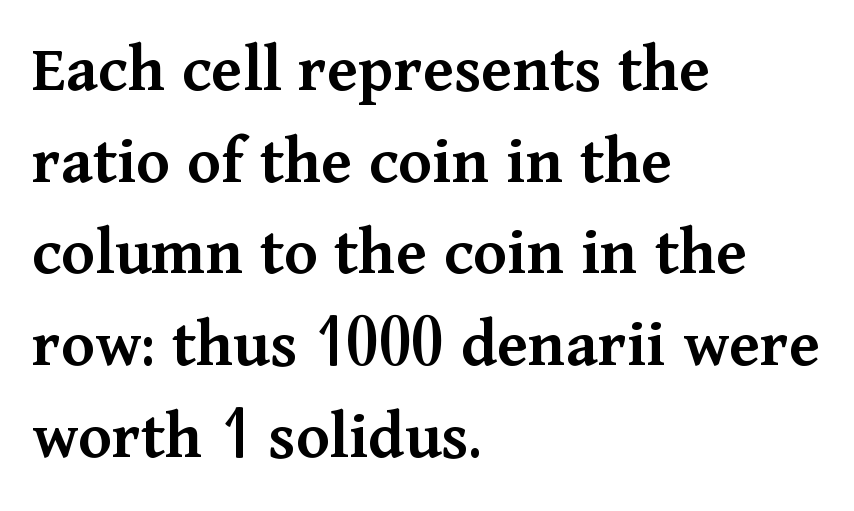
{"serif": "yes", "italic": "no", "bold": "semi", "weight": "semibold", "width": "normal", "stroke_contrast": "medium", "x_height": "medium", "monospaced": "no", "underline": "no", "align": "left", "line_spacing": "normal", "line_spacing_ratio": 1.31, "letter_spacing": "normal", "letter_spacing_em": 0.0, "glyph_px": 70}
